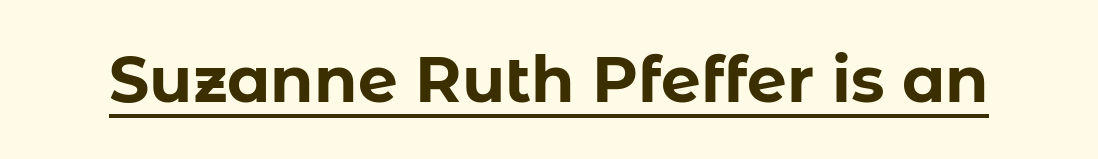
Check the space under the baseline: a stroke is drawn there. Its strokes are broad and dark, the hallmark of bold type. Characters remain perfectly vertical along every line. A typesetter would label this face a sans. You could call the tracking neutral — neither tight nor loose. Is this a fixed-width face? No — the glyphs have proportional, varying widths.
